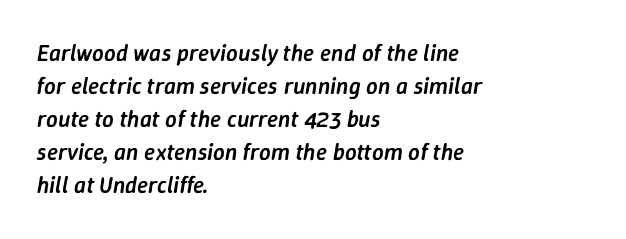
The image shows 23 px text type, italic (leaning right); set left-aligned, normal line spacing (1.44x), normal letter spacing, not underlined.
